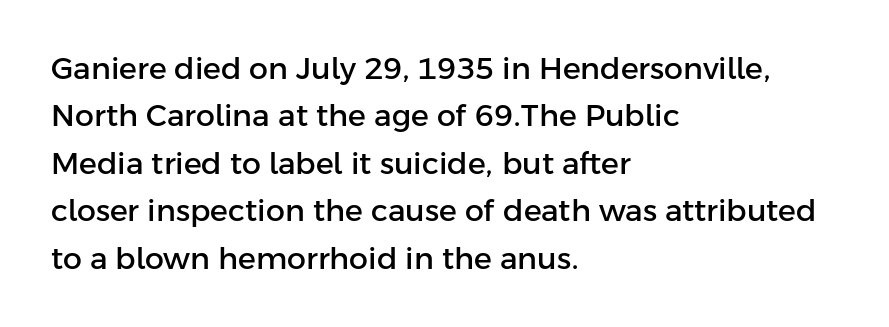
Descenders hang freely into open space. The letters advance in unequal steps, a hallmark of proportional type. A typesetter would call this leading conventional body-copy spacing. Style check: upright.
